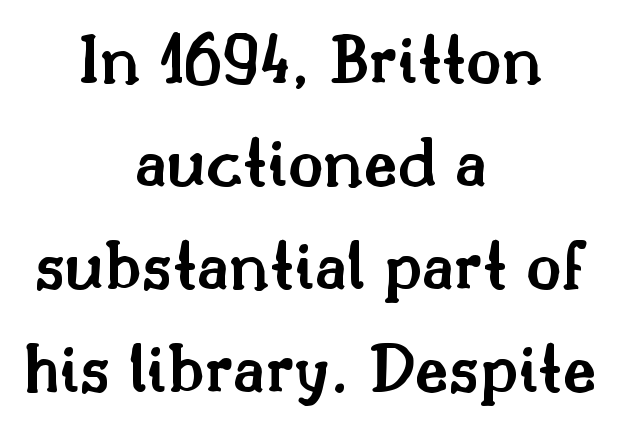
Q: Is the text bold? A: Semi-bold.
Q: Is the text italic (slanted)? A: No, it is upright.
Q: Is the typeface a serif or a sans-serif typeface? A: Serif.
Q: Is the text underlined? A: No.
Q: How is the paragraph aligned? A: Centered.
Q: Is the spacing between letters normal or unusually wide? A: Normal.
Q: Is the spacing between lines tight, normal or loose? A: Normal.
Q: Width (condensed, normal, or wide)? A: Normal.
Q: Stroke contrast? A: Medium.
Q: x-height? A: Small.
Q: Monospaced? A: No.
